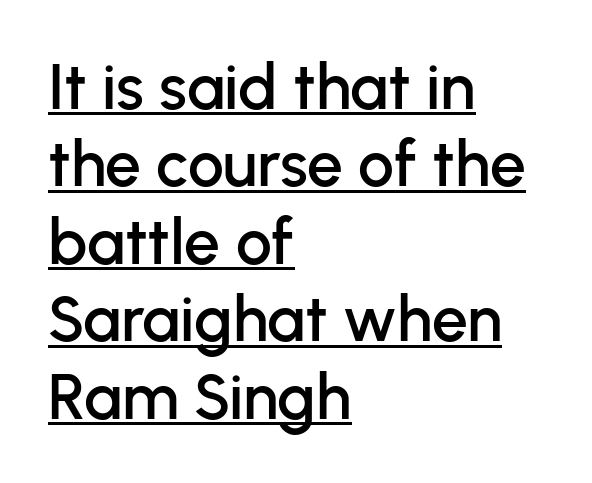
The lines are quadded left. Compared with typical body copy, the letter spacing here is the same. If you drew a line through each stem, it would be perfectly vertical. Honestly, the underline is the first thing you notice here.
